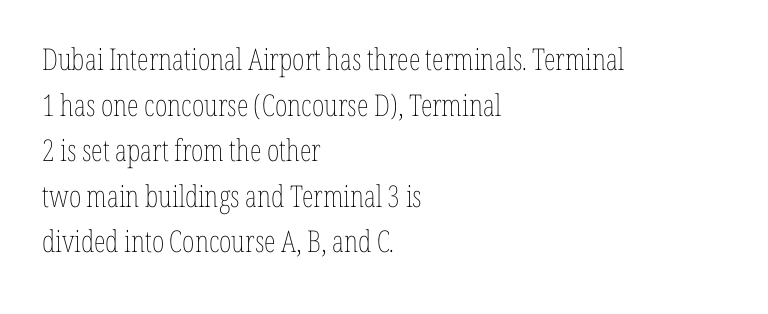
Q: Is the text bold? A: No.
Q: Is the text italic (slanted)? A: No, it is upright.
Q: Is the text underlined? A: No.
Q: How is the paragraph aligned? A: Left-aligned.
Q: Is the spacing between letters normal or unusually wide? A: Normal.
Q: Is the spacing between lines tight, normal or loose? A: Normal.
Q: Width (condensed, normal, or wide)? A: Condensed.
Q: Stroke contrast? A: Low.
Q: x-height? A: Medium.
Q: Monospaced? A: No.
